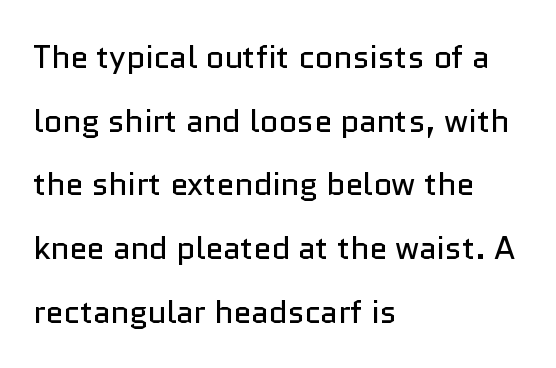
Summary of weight: not heavy and not bold. Proportional: the letters do not fall into vertical columns. When letters stand straight like this, we call the style roman or upright. Alignment: flush left. Examine the stroke ends and you'll find no serifs.
